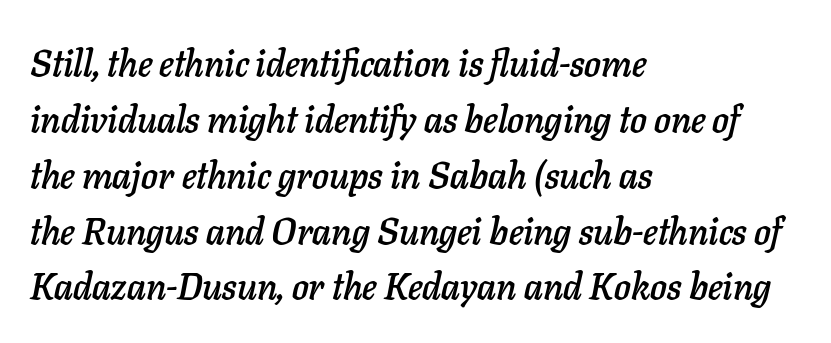
The image shows 37 px text type, italic (leaning right); set left-aligned, normal line spacing (1.51x), normal letter spacing, not underlined; low stroke contrast and a medium x-height.
